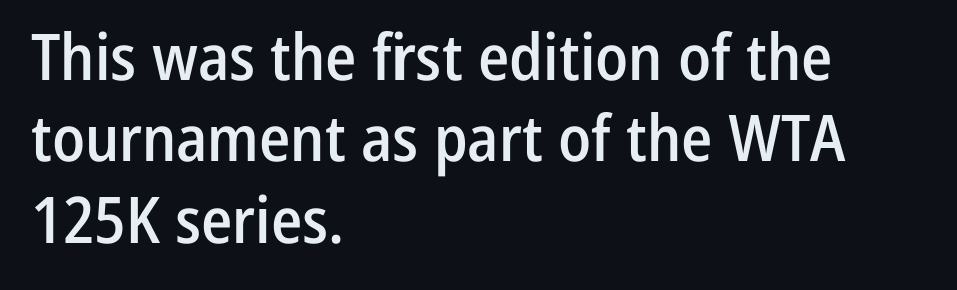
Q: Is the text bold? A: Semi-bold.
Q: Is the text italic (slanted)? A: No, it is upright.
Q: Is the typeface a serif or a sans-serif typeface? A: Sans-serif.
Q: Is the text underlined? A: No.
Q: How is the paragraph aligned? A: Left-aligned.
Q: Is the spacing between letters normal or unusually wide? A: Normal.
Q: Is the spacing between lines tight, normal or loose? A: Normal.
Q: Width (condensed, normal, or wide)? A: Condensed.
Q: Stroke contrast? A: Low.
Q: x-height? A: Medium.
Q: Monospaced? A: No.
